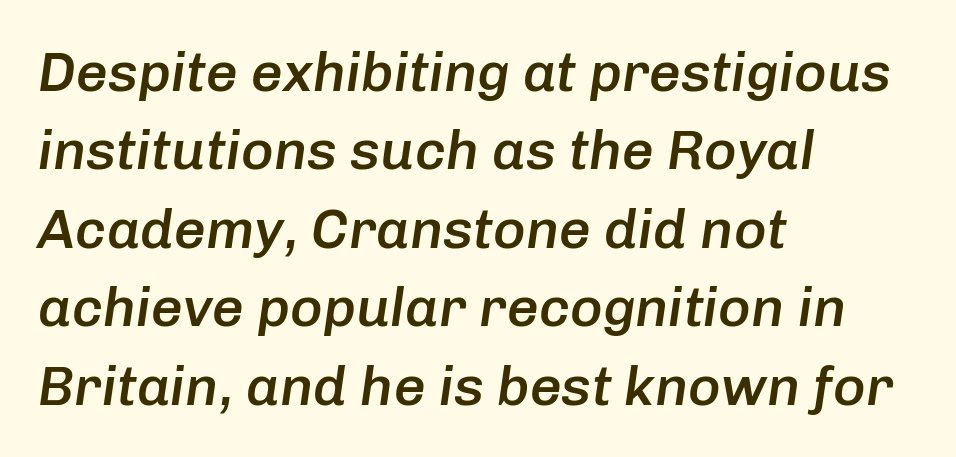
Q: Is the text bold? A: Semi-bold.
Q: Is the text italic (slanted)? A: Yes, it leans right by about 8 degrees.
Q: Is the text underlined? A: No.
Q: How is the paragraph aligned? A: Left-aligned.
Q: Is the spacing between letters normal or unusually wide? A: Normal.
Q: Is the spacing between lines tight, normal or loose? A: Normal.
Q: Width (condensed, normal, or wide)? A: Normal.
Q: Stroke contrast? A: Low.
Q: x-height? A: Medium.
Q: Monospaced? A: No.
